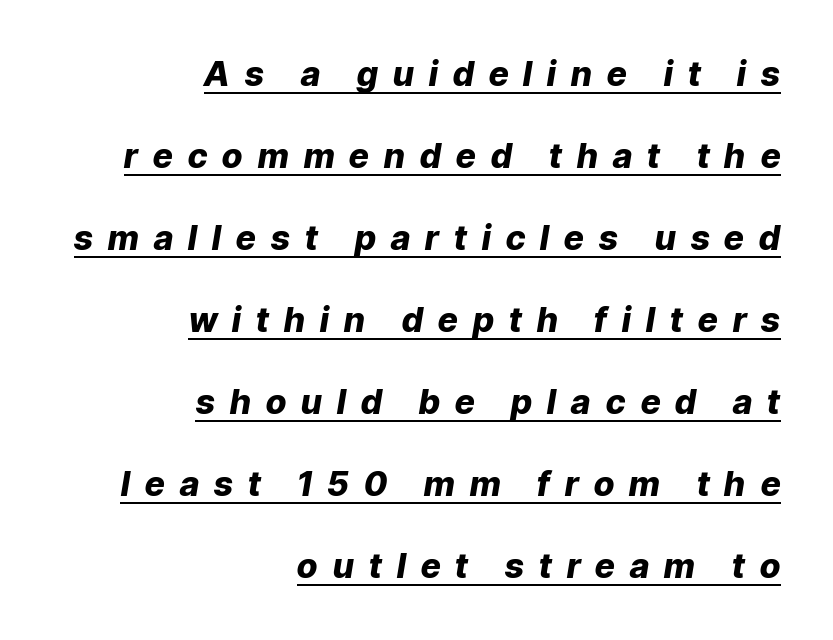
The image shows 34 px heavy type, italic (leaning right); set right-aligned, loose line spacing (2.41x), unusually wide letter spacing (+0.45 em), underlined; low stroke contrast and a medium x-height.
